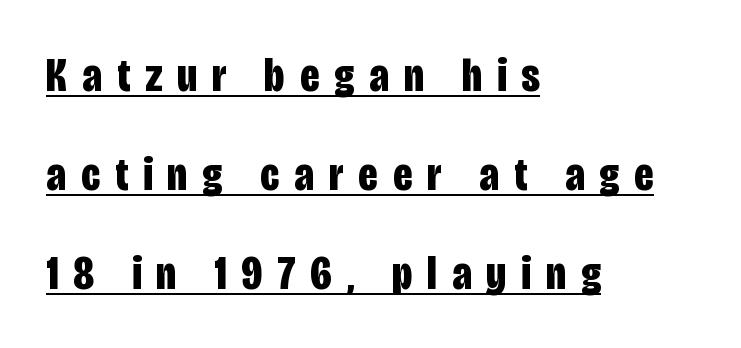
The image shows 48 px bold, condensed sans-serif type, upright; set left-aligned, loose line spacing (2.06x), unusually wide letter spacing (+0.32 em), underlined; low stroke contrast and a large x-height.
